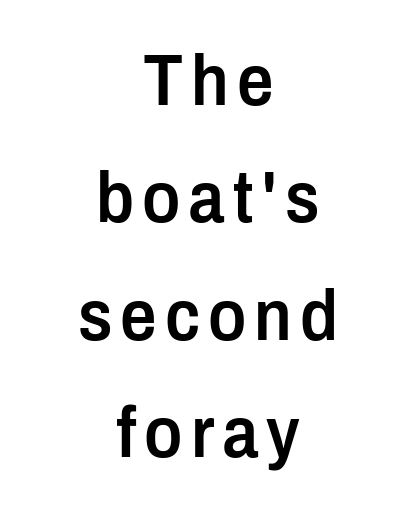
{"serif": "no", "italic": "no", "bold": "semi", "weight": "semibold", "width": "condensed", "stroke_contrast": "low", "x_height": "medium", "monospaced": "no", "underline": "no", "align": "center", "line_spacing": "normal", "line_spacing_ratio": 1.63, "glyph_px": 72}
